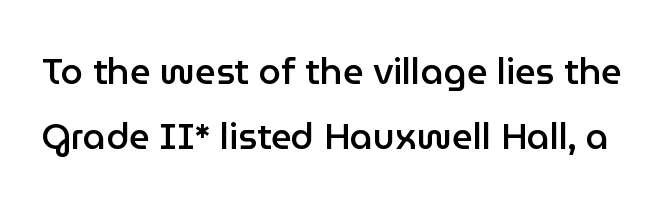
How are the letters spaced? Ordinarily, with no added tracking. Anything drawn beneath the words? Only blank space. If you drew a line through each stem, it would be perfectly vertical. Serifs: no, the terminals of the letterforms are clean. The rendering uses a semibold face; strokes are thickened but not to full bold.
